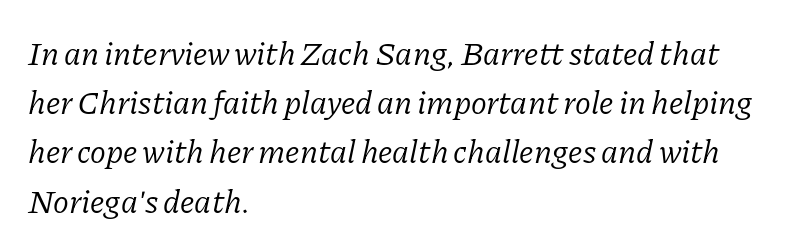
The image shows 33 px light serif type, italic (leaning right); set left-aligned, normal line spacing (1.49x), normal letter spacing, not underlined; low stroke contrast and a medium x-height.
